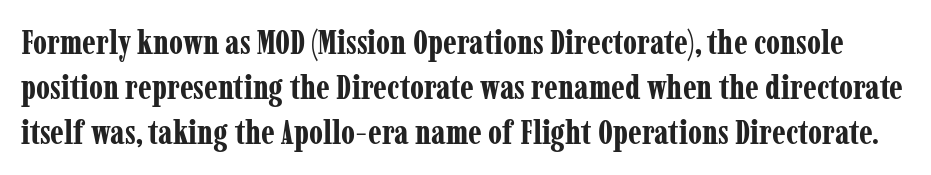
{"serif": "yes", "italic": "no", "bold": "yes", "weight": "bold", "width": "condensed", "stroke_contrast": "low", "x_height": "medium", "monospaced": "no", "underline": "no", "line_spacing": "normal", "line_spacing_ratio": 1.33, "letter_spacing": "normal", "letter_spacing_em": 0.0, "glyph_px": 34}
